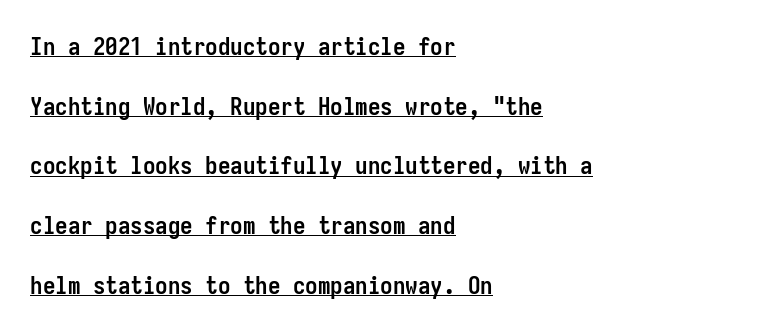
Emphasis by weight is at full strength: bold. The specimen reads as upright at a glance. Rows of type keep a wide berth in the vertical direction. Notice how a bar underscores the lettering throughout. Glyph-to-glyph distance matches everyday printed text.
